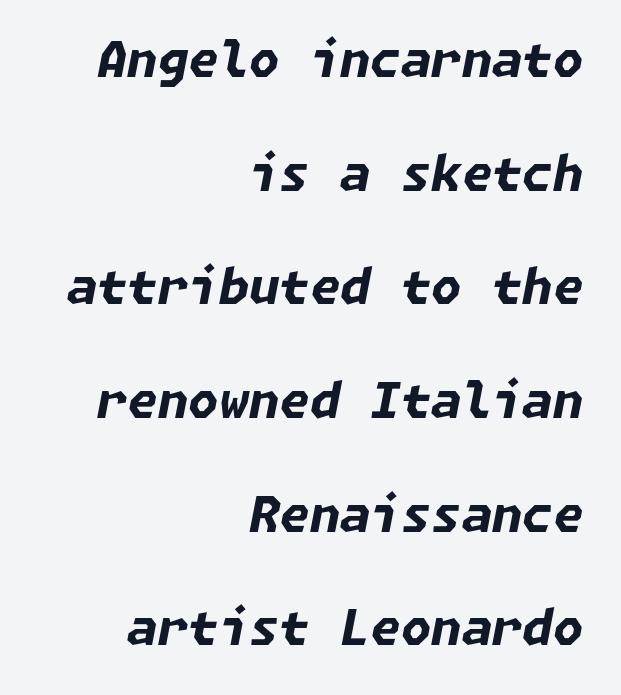
Only glyphs here, with clear space below each row. Notice how the passage keeps a crisp vertical edge on the right only. Successive baselines arrive slowly, with a big drop between each. On the weight axis this lands at bold, roughly 700. Characters follow at the spacing the type designer built in.
